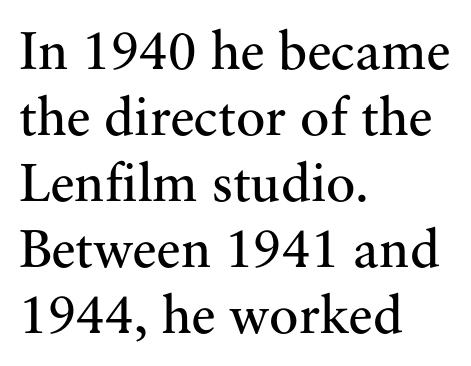
Q: Is the text bold? A: No.
Q: Is the text italic (slanted)? A: No, it is upright.
Q: Is the typeface a serif or a sans-serif typeface? A: Serif.
Q: Is the text underlined? A: No.
Q: How is the paragraph aligned? A: Left-aligned.
Q: Is the spacing between letters normal or unusually wide? A: Normal.
Q: Width (condensed, normal, or wide)? A: Normal.
Q: Stroke contrast? A: Medium.
Q: x-height? A: Small.
Q: Monospaced? A: No.
